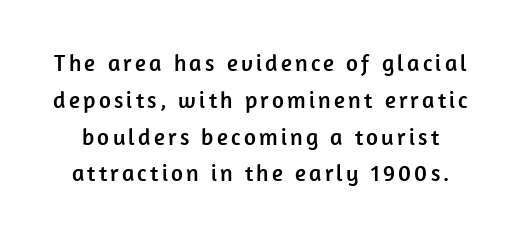
The image shows 23 px text type, upright; set normal line spacing (1.6x), not underlined.
